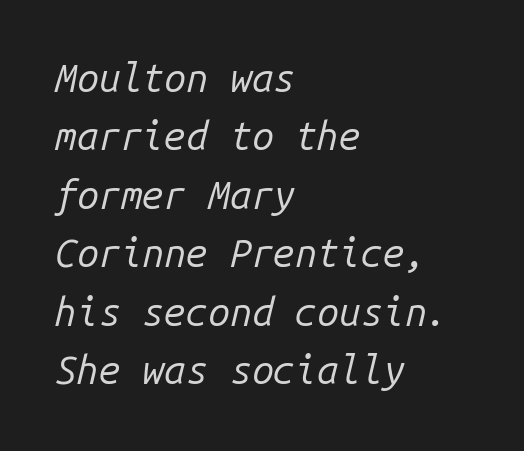
{"italic": "yes", "lean": "right", "slant_degrees": 14, "bold": "no", "weight": "regular", "width": "normal", "stroke_contrast": "low", "x_height": "medium", "monospaced": "yes", "underline": "no", "align": "left", "line_spacing": "normal", "line_spacing_ratio": 1.5, "letter_spacing": "normal", "letter_spacing_em": 0.0, "glyph_px": 39}
